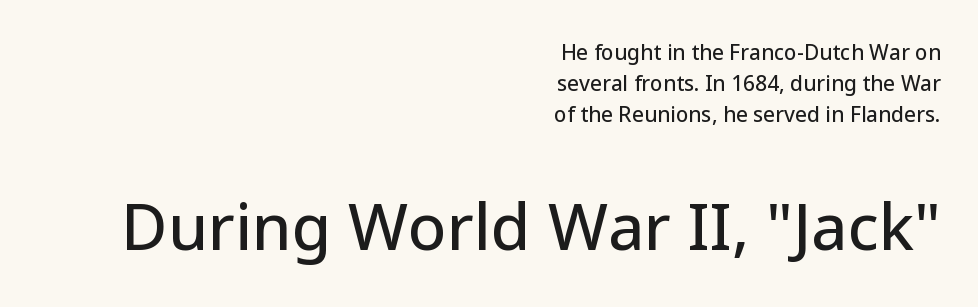
Does the type have serifs? No, each stem ends abruptly. When letters stand straight like this, we call the style roman or upright. Reading down the column, the eye jumps a familiar distance to each next line. A typesetter would call this proportional, since set widths differ per character. Look at the tracking — it's just the regular setting, nothing added. Words float on clear page, feet unadorned.
